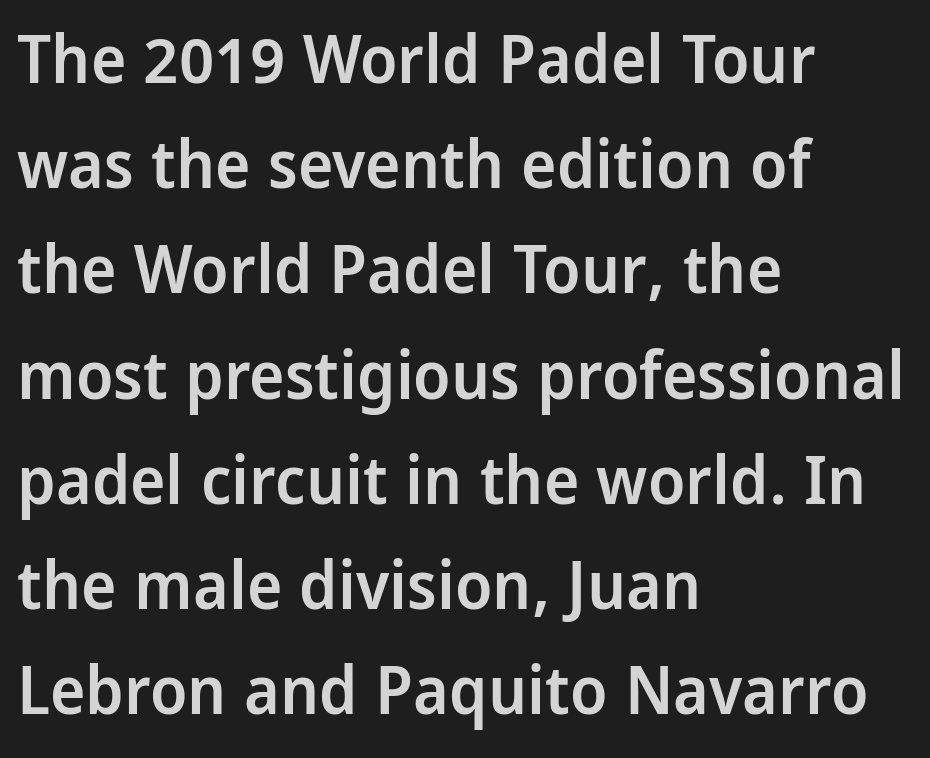
Q: Is the text bold? A: Semi-bold.
Q: Is the text italic (slanted)? A: No, it is upright.
Q: Is the typeface a serif or a sans-serif typeface? A: Sans-serif.
Q: Is the text underlined? A: No.
Q: How is the paragraph aligned? A: Left-aligned.
Q: Is the spacing between letters normal or unusually wide? A: Normal.
Q: Is the spacing between lines tight, normal or loose? A: Normal.
Q: Width (condensed, normal, or wide)? A: Condensed.
Q: Stroke contrast? A: Low.
Q: x-height? A: Large.
Q: Monospaced? A: No.
